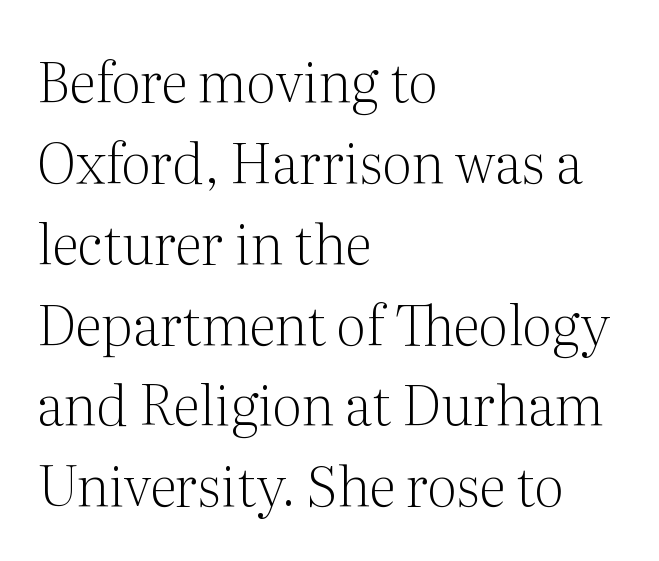
Glyph-to-glyph distance matches everyday printed text. Students, observe: this is what conventionally led text looks like. Varying glyph widths throughout — classic text-font behaviour. The axis of the letterforms is exactly vertical. The font is comparable to plain body text, perhaps lighter. Each letter's strokes conclude with small projecting serifs.
